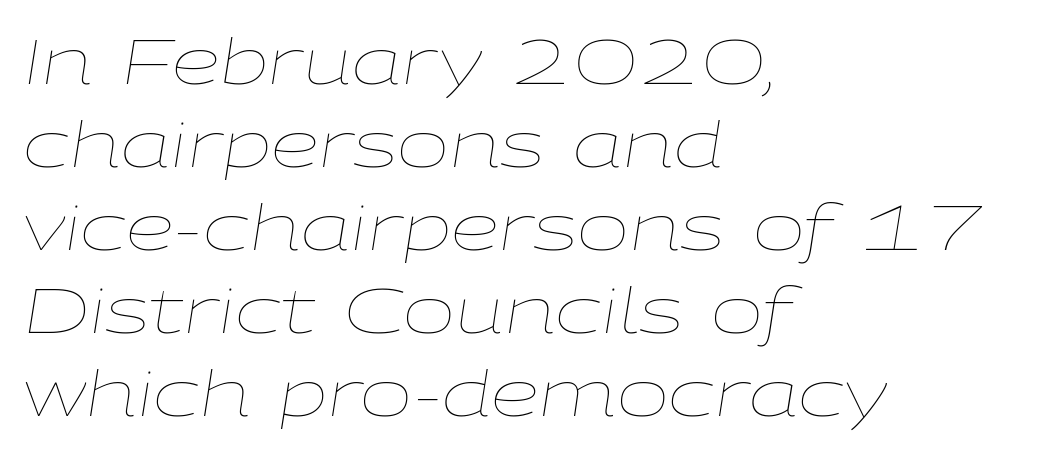
The image shows 62 px thin, wide type, italic (leaning right); set left-aligned, normal line spacing (1.34x), normal letter spacing, not underlined; low stroke contrast and a medium x-height.
